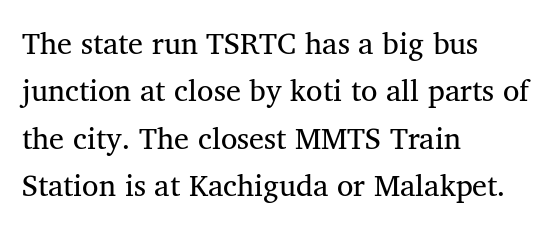
This sample is left-justified, so line endings fall wherever the words run out. You could not count columns in this text — the font is proportionally spaced. Honestly, the letter spacing is just normal — you wouldn't notice it. Check the space under the baseline: it is left empty. This rendering employs a face with finishing strokes, i.e., a serif.
